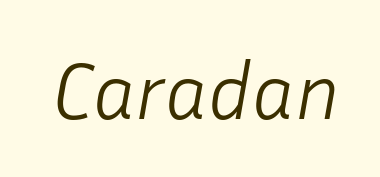
{"italic": "yes", "lean": "right", "slant_degrees": 10, "bold": "no", "weight": "light", "width": "normal", "stroke_contrast": "low", "x_height": "medium", "monospaced": "no", "underline": "no", "letter_spacing": "normal", "letter_spacing_em": 0.0, "glyph_px": 80}
